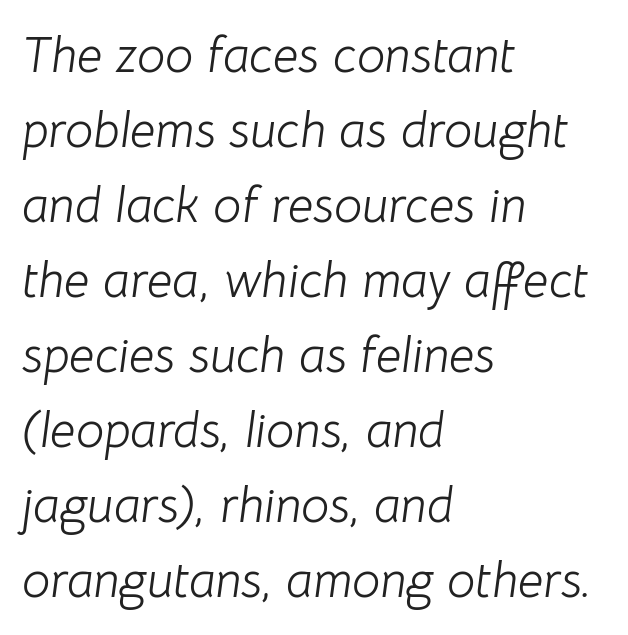
A typesetter would call this proportional, since set widths differ per character. The passage shown stacks its lines at a standard gap. Nobody touched the tracking dial on this one. Descenders are the only things crossing below the line. Where is the straight margin? On the left. Caption: face not bold, strokes unweighted.
